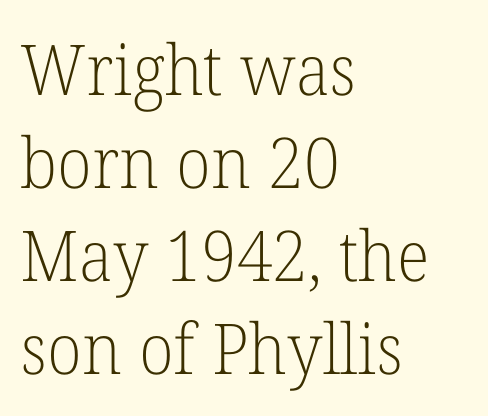
{"serif": "yes", "italic": "no", "bold": "no", "weight": "light", "width": "normal", "stroke_contrast": "low", "x_height": "medium", "monospaced": "no", "underline": "no", "align": "left", "line_spacing": "normal", "line_spacing_ratio": 1.33, "letter_spacing": "normal", "letter_spacing_em": 0.0, "glyph_px": 70}
